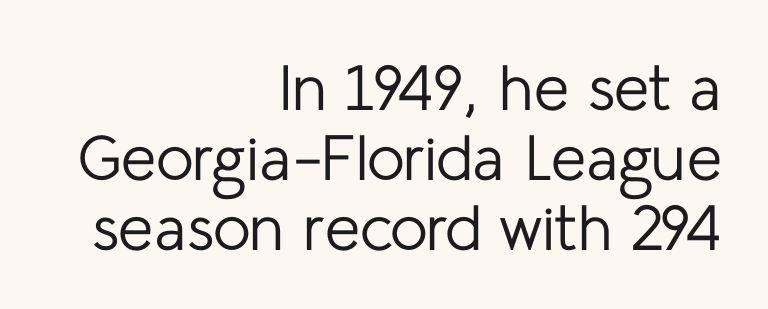
Q: Is the text bold? A: No.
Q: Is the text italic (slanted)? A: No, it is upright.
Q: Is the typeface a serif or a sans-serif typeface? A: Sans-serif.
Q: Is the text underlined? A: No.
Q: How is the paragraph aligned? A: Right-aligned.
Q: Is the spacing between letters normal or unusually wide? A: Normal.
Q: Is the spacing between lines tight, normal or loose? A: Tight.
Q: Width (condensed, normal, or wide)? A: Normal.
Q: Stroke contrast? A: Low.
Q: x-height? A: Medium.
Q: Monospaced? A: No.
